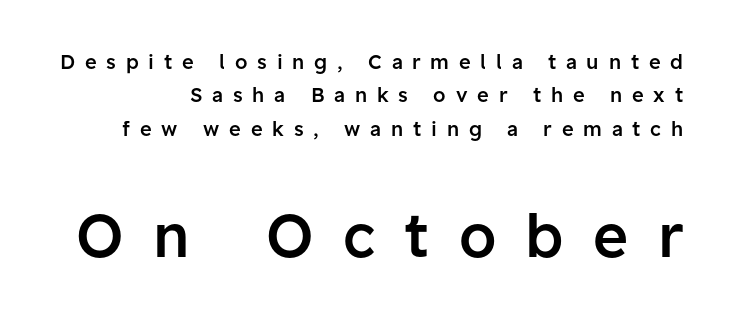
Quick note: not italic, upright. The horizontal fit of the characters is loose and conspicuously gappy. Character widths vary here, with narrow letters taking less room than wide ones. The type family on display is of the sans-serif kind. The following chunk of copy outweighs the initial chunk in type size.
